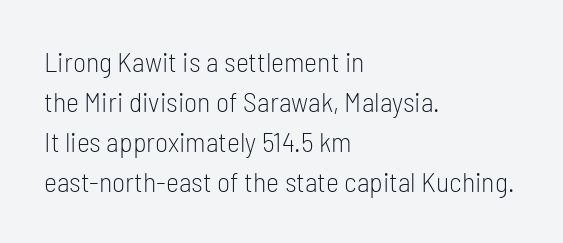
Q: Is the text bold? A: No.
Q: Is the text italic (slanted)? A: No, it is upright.
Q: Is the typeface a serif or a sans-serif typeface? A: Sans-serif.
Q: Is the text underlined? A: No.
Q: How is the paragraph aligned? A: Left-aligned.
Q: Is the spacing between letters normal or unusually wide? A: Normal.
Q: Is the spacing between lines tight, normal or loose? A: Normal.
Q: Width (condensed, normal, or wide)? A: Condensed.
Q: Stroke contrast? A: Low.
Q: x-height? A: Medium.
Q: Monospaced? A: No.
